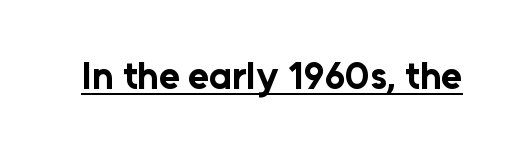
{"serif": "no", "italic": "no", "bold": "yes", "weight": "bold", "width": "normal", "stroke_contrast": "low", "x_height": "medium", "monospaced": "no", "underline": "yes", "letter_spacing": "normal", "letter_spacing_em": 0.0, "glyph_px": 38}
